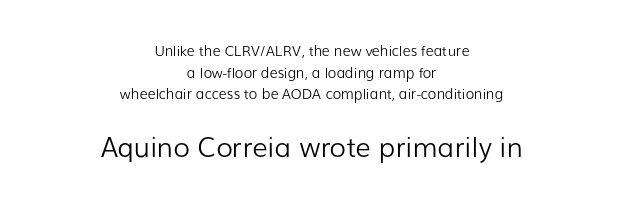
{"italic": "no", "bold": "no", "underline": "no", "align": "center", "line_spacing": "normal", "line_spacing_ratio": 1.54, "letter_spacing": "normal", "letter_spacing_em": 0.0, "larger_block": "second", "size_ratio": 1.93, "glyph_px": 27}
